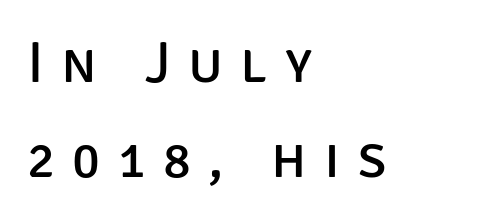
{"serif": "no", "italic": "no", "bold": "no", "weight": "regular", "width": "normal", "stroke_contrast": "low", "x_height": "large", "monospaced": "no", "underline": "no", "align": "left", "line_spacing": "normal", "line_spacing_ratio": 1.64, "letter_spacing": "wide", "letter_spacing_em": 0.3, "glyph_px": 58}
